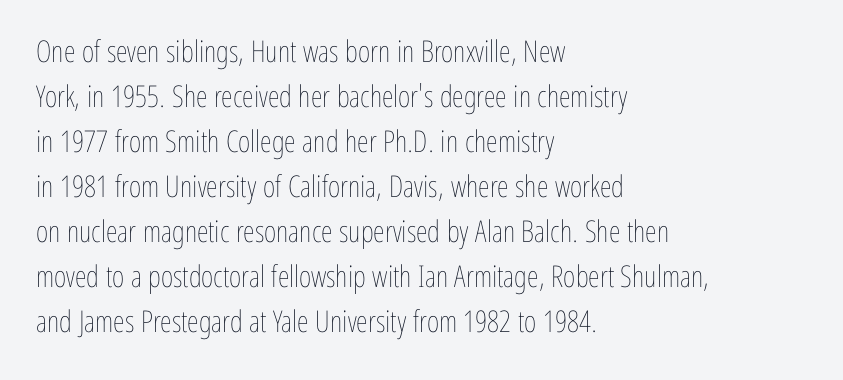
One-word summary of the alignment: left. This sample has the flowing, uneven cadence of proportional lettering. Vertically, the passage feels balanced, rows spaced as you'd expect. The strokes carry an ordinary text weight at most. Only glyphs here, with clear space below each row. You can tell it's not italic because the verticals are truly vertical.
